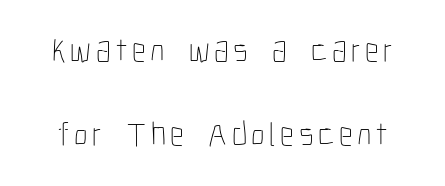
Q: Is the text bold? A: No.
Q: Is the text italic (slanted)? A: No, it is upright.
Q: Is the text underlined? A: No.
Q: Is the spacing between lines tight, normal or loose? A: Loose.
Q: Width (condensed, normal, or wide)? A: Condensed.
Q: Stroke contrast? A: Low.
Q: x-height? A: Medium.
Q: Monospaced? A: No.
